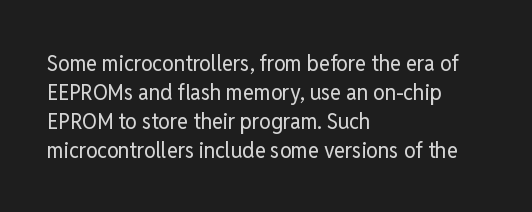
The image shows 23 px text type, upright; set left-aligned, normal line spacing (1.26x), normal letter spacing, not underlined.
